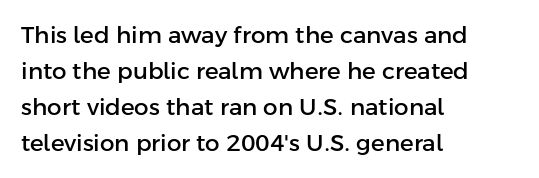
The image shows 23 px text type, upright; set left-aligned, normal line spacing (1.56x), normal letter spacing, not underlined.
